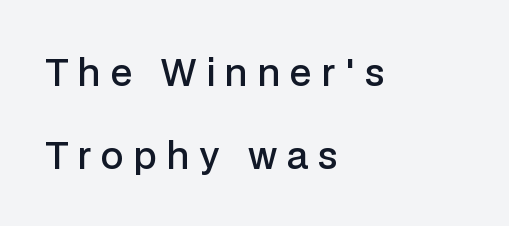
{"serif": "no", "italic": "no", "bold": "semi", "weight": "semibold", "width": "normal", "stroke_contrast": "low", "x_height": "medium", "monospaced": "no", "underline": "no", "align": "left", "line_spacing": "loose", "line_spacing_ratio": 2.3, "letter_spacing": "wide", "letter_spacing_em": 0.28, "glyph_px": 36}
